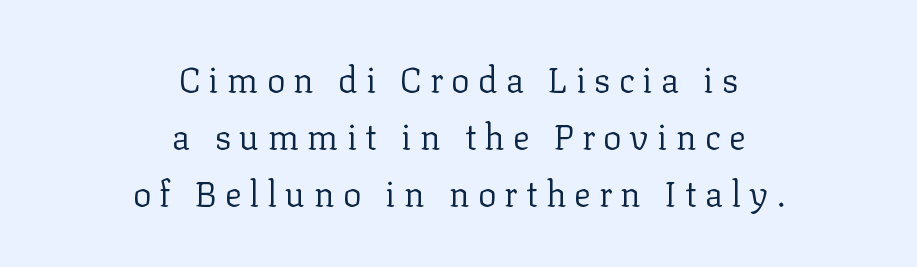
The image shows 35 px regular-weight serif type, upright; set centered, normal line spacing (1.63x), unusually wide letter spacing (+0.23 em), not underlined; low stroke contrast and a medium x-height.
